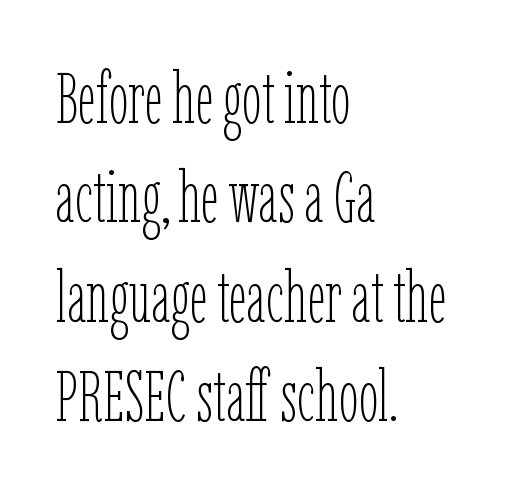
Q: Is the text bold? A: No.
Q: Is the text italic (slanted)? A: No, it is upright.
Q: Is the text underlined? A: No.
Q: How is the paragraph aligned? A: Left-aligned.
Q: Is the spacing between letters normal or unusually wide? A: Normal.
Q: Is the spacing between lines tight, normal or loose? A: Normal.
Q: Width (condensed, normal, or wide)? A: Condensed.
Q: Stroke contrast? A: Low.
Q: x-height? A: Medium.
Q: Monospaced? A: No.
